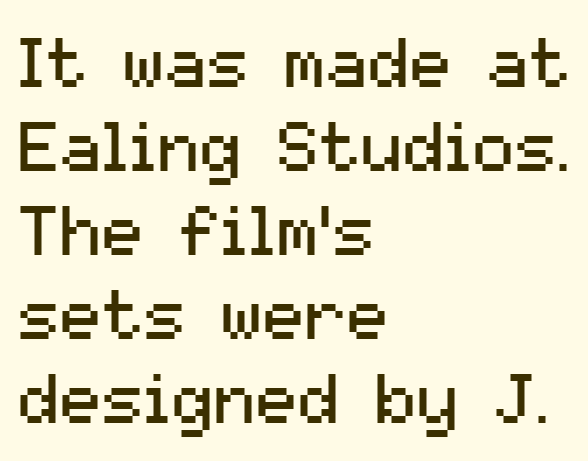
{"serif": "no", "italic": "no", "bold": "no", "weight": "regular", "width": "normal", "stroke_contrast": "medium", "x_height": "medium", "monospaced": "no", "underline": "no", "align": "left", "line_spacing_ratio": 1.2, "letter_spacing": "normal", "letter_spacing_em": 0.0, "glyph_px": 70}
